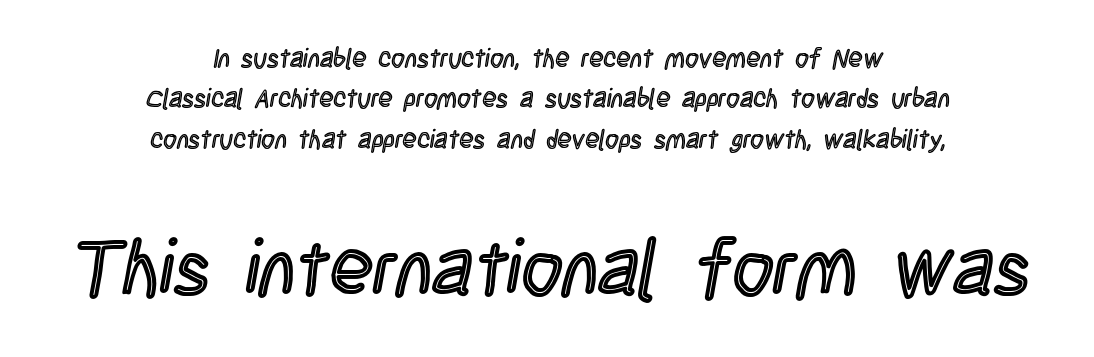
The image shows 79 px condensed type; set centered, normal line spacing (1.55x), normal letter spacing, not underlined; the second (bottom) block is 3.04x larger; a large x-height.
